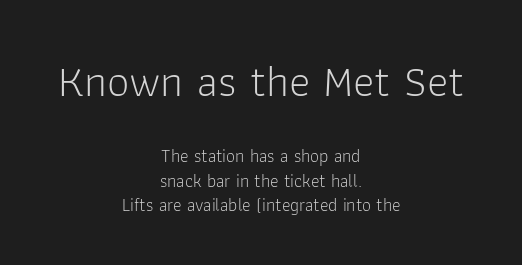
The cut favours lightness, reaching ordinary text weight at its darkest. This rendering employs a face without finishing strokes, i.e., a sans-serif. Check under the words: just untouched page. These lines are rendered in a variable-pitch font. Characters remain perfectly vertical along every line. These lines stack symmetrically, like a column narrowing and widening about its center.
